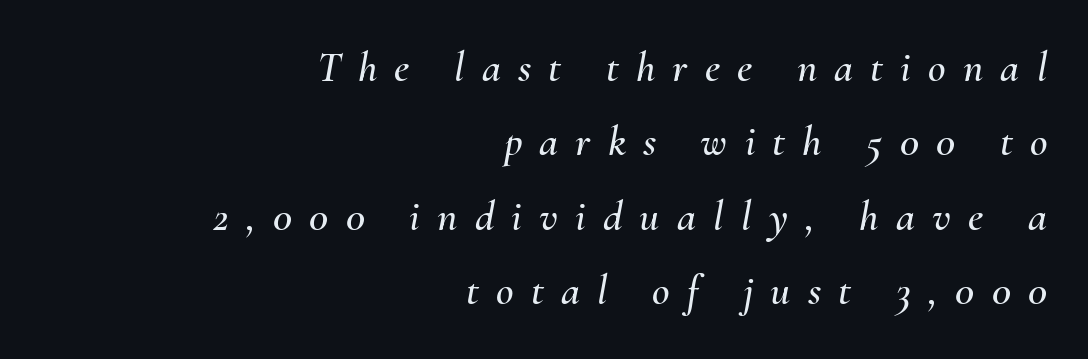
The image shows 43 px text type, italic (leaning right); set right-aligned, line spacing 1.73x, unusually wide letter spacing (+0.4 em), not underlined; medium stroke contrast and a small x-height.
